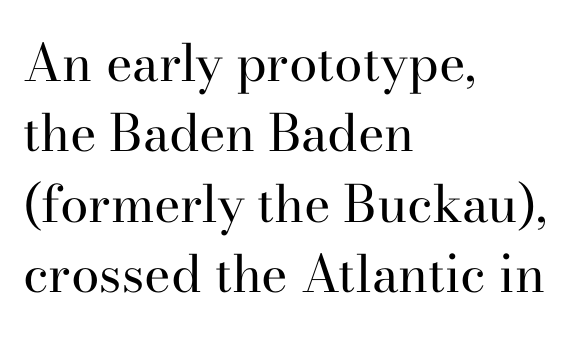
The image shows 51 px regular-weight serif type, upright; set left-aligned, normal line spacing (1.38x), normal letter spacing, not underlined; high stroke contrast and a small x-height.
